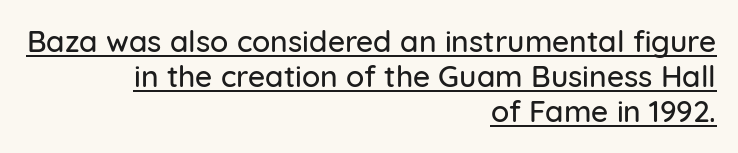
Character widths vary here, with narrow letters taking less room than wide ones. Serif or sans? Sans — the stroke terminals are bare. Words appear dense and cohesive because spacing is normal. Line endings align vertically; line beginnings do not. Students, observe the line beneath the letters — that is underlining. The font's upright variant was chosen for this text.
